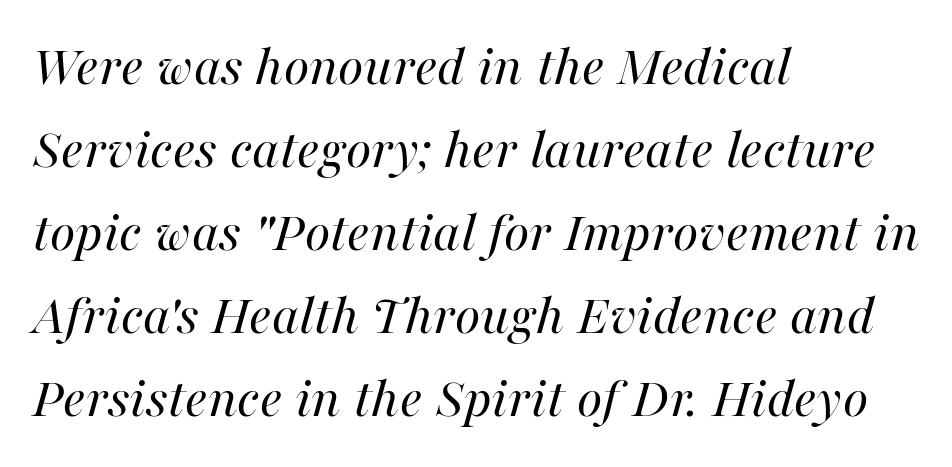
The image shows 58 px regular-weight type, italic (leaning right); set left-aligned, normal line spacing (1.43x), normal letter spacing, not underlined; high stroke contrast and a medium x-height.
